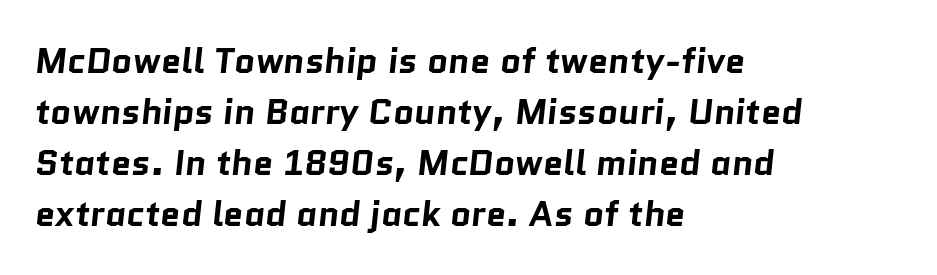
Q: Is the text bold? A: Yes.
Q: Is the typeface a serif or a sans-serif typeface? A: Sans-serif.
Q: Is the text underlined? A: No.
Q: How is the paragraph aligned? A: Left-aligned.
Q: Is the spacing between letters normal or unusually wide? A: Normal.
Q: Is the spacing between lines tight, normal or loose? A: Normal.
Q: Width (condensed, normal, or wide)? A: Normal.
Q: Stroke contrast? A: Low.
Q: x-height? A: Medium.
Q: Monospaced? A: No.
